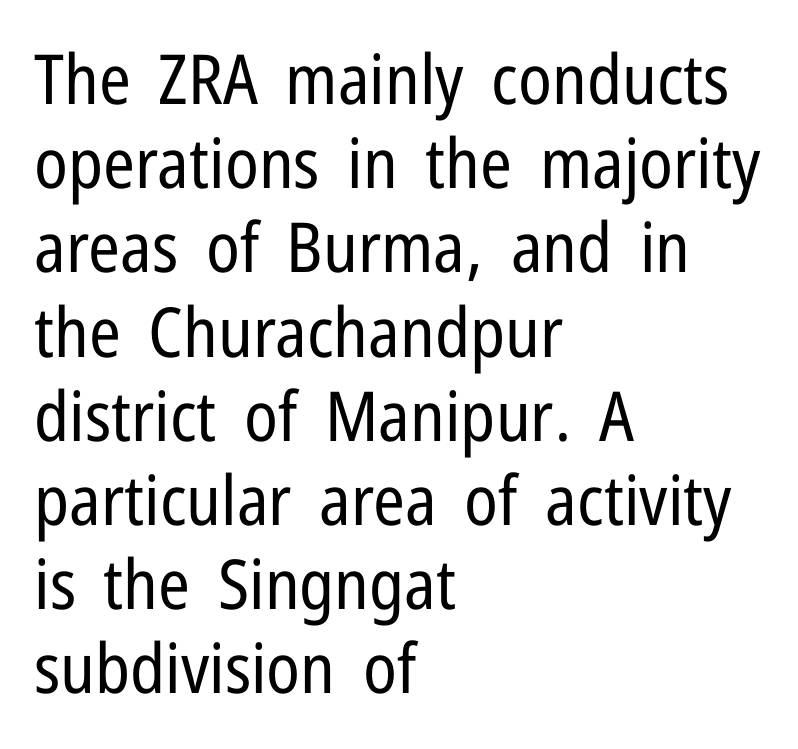
The image shows 69 px regular-weight, condensed sans-serif type, upright; set left-aligned, line spacing 1.22x, normal letter spacing, not underlined; low stroke contrast and a medium x-height.
